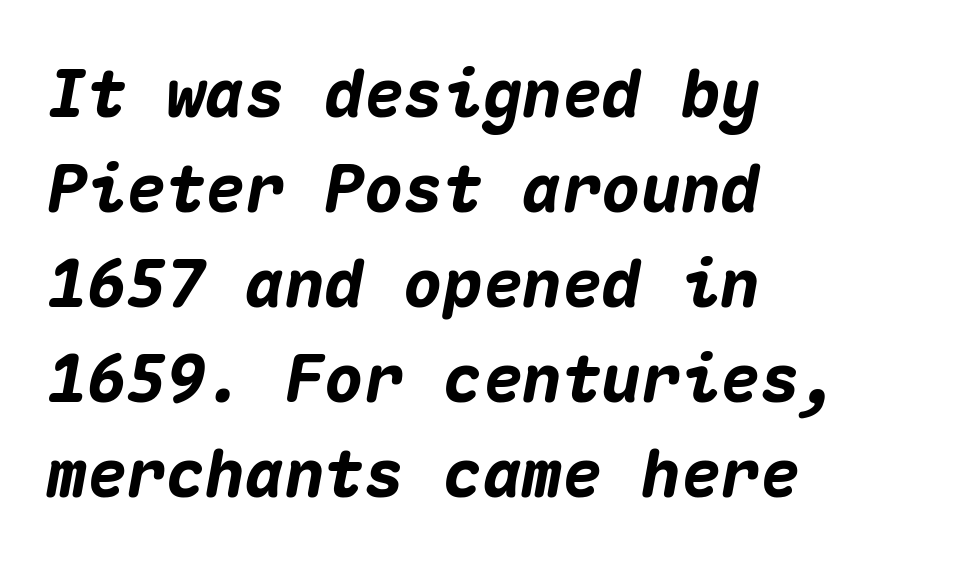
{"italic": "yes", "lean": "right", "slant_degrees": 10, "bold": "yes", "weight": "heavy", "width": "normal", "stroke_contrast": "medium", "x_height": "medium", "monospaced": "yes", "underline": "no", "align": "left", "line_spacing": "normal", "line_spacing_ratio": 1.44, "letter_spacing": "normal", "letter_spacing_em": 0.0, "glyph_px": 66}
